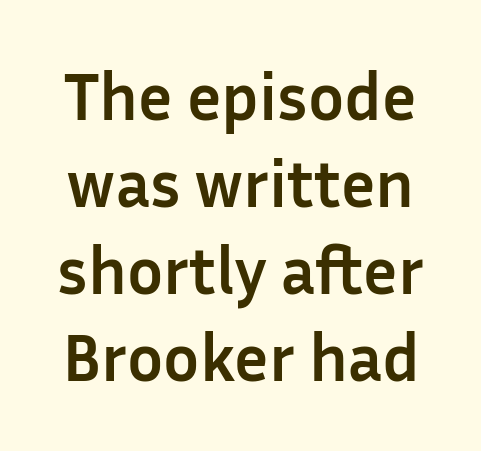
Look at the stroke-to-counter ratio: heavy, a bold. Does the leading feel generous? No, just average. Are there feet on the stems? There aren't — it's a sans. Ascenders rise straight up at ninety degrees. Each row of text sits above clean, open space. Character widths vary here, with narrow letters taking less room than wide ones.
